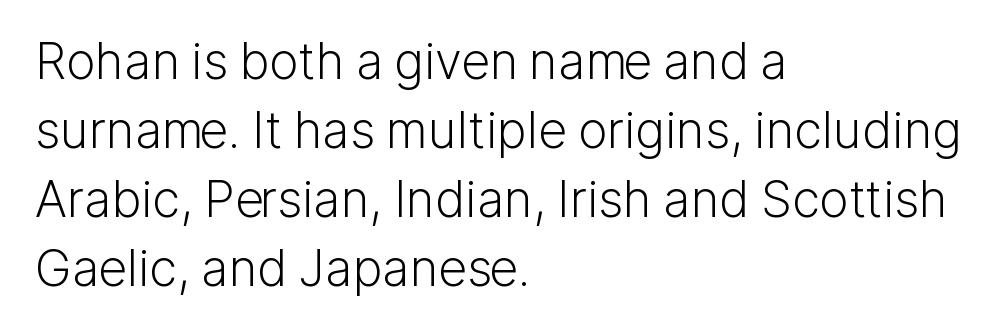
Line beginnings align vertically; line endings do not. Upright lettering throughout. Successive baselines arrive at the customary interval. This sample uses plain, unmodified letter spacing.
